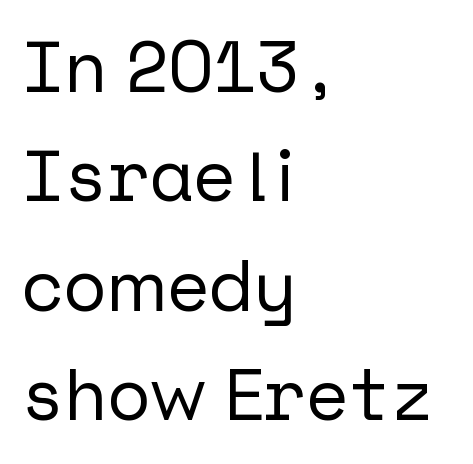
The image shows 72 px sans-serif type, upright; set left-aligned, normal line spacing (1.52x), normal letter spacing, not underlined; low stroke contrast and a medium x-height.
